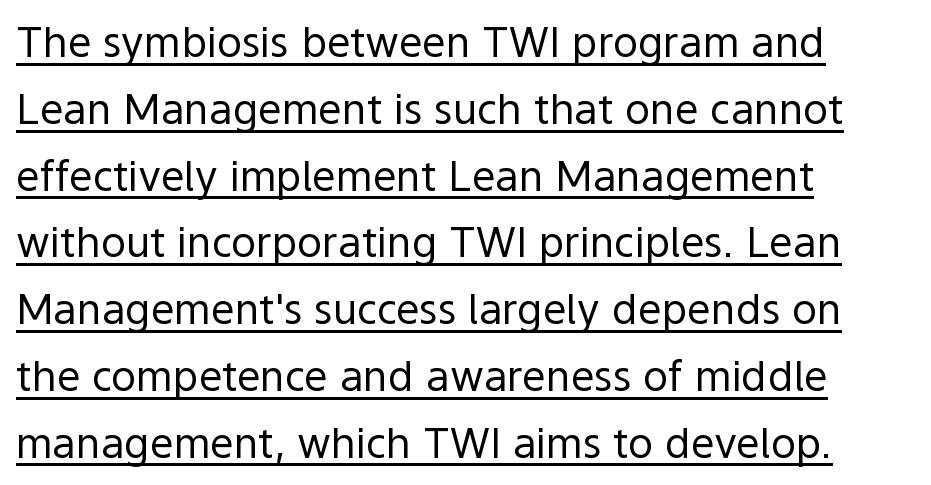
Tall strokes in this sample are plumb rather than angled. Leading: standard. Weight: regular or lighter. Notice how the passage keeps a crisp vertical edge on the left only. Spacing between characters is what you'd get straight out of the box. Typographically, this falls in the sans-serif category.
